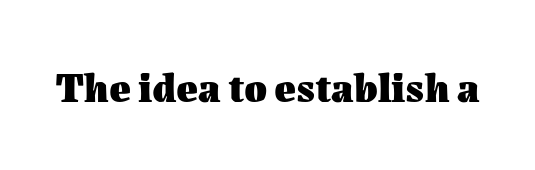
The image shows 41 px heavy type, upright; set normal letter spacing, not underlined; medium stroke contrast and a medium x-height.
